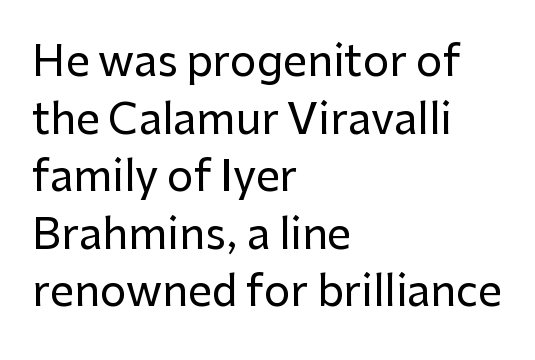
Q: Is the text italic (slanted)? A: No, it is upright.
Q: Is the typeface a serif or a sans-serif typeface? A: Sans-serif.
Q: Is the text underlined? A: No.
Q: How is the paragraph aligned? A: Left-aligned.
Q: Is the spacing between letters normal or unusually wide? A: Normal.
Q: Is the spacing between lines tight, normal or loose? A: Normal.
Q: Width (condensed, normal, or wide)? A: Normal.
Q: Stroke contrast? A: Low.
Q: x-height? A: Medium.
Q: Monospaced? A: No.
